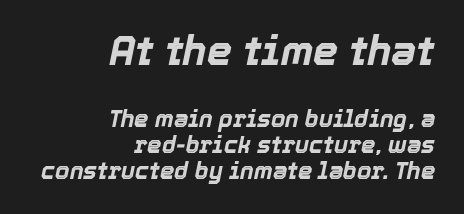
Q: Is the text bold? A: Yes.
Q: Is the text italic (slanted)? A: Yes, it leans right by about 12 degrees.
Q: Is the text underlined? A: No.
Q: How is the paragraph aligned? A: Right-aligned.
Q: Is the spacing between letters normal or unusually wide? A: Normal.
Q: Is the spacing between lines tight, normal or loose? A: Tight.
Q: Which block of text is set in a larger size, the first (top) or the second (bottom)? A: The first (top) one.
Q: Width (condensed, normal, or wide)? A: Normal.
Q: x-height? A: Medium.
Q: Monospaced? A: No.
